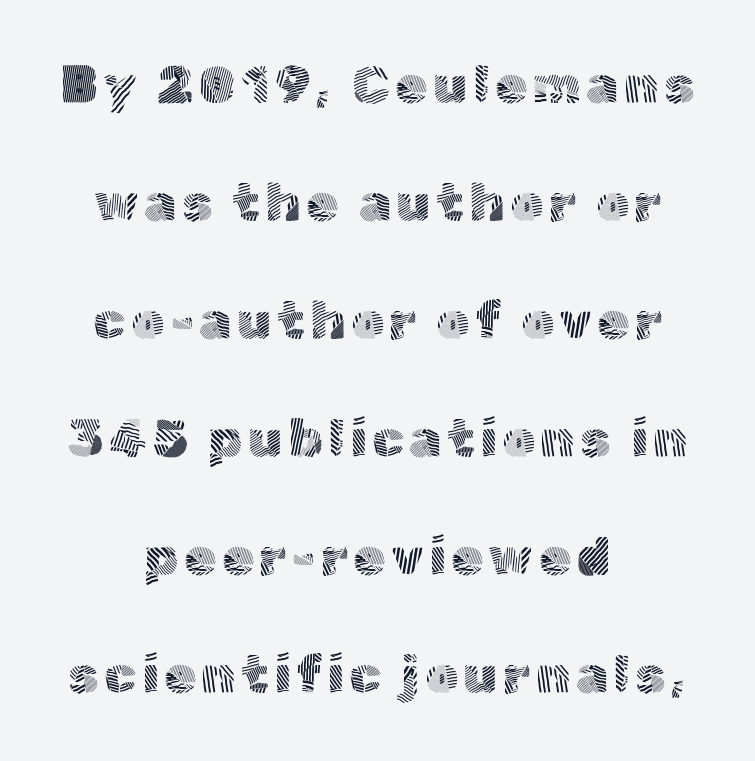
The image shows 52 px light sans-serif type, upright; set centered, loose line spacing (2.27x), not underlined; a medium x-height.
